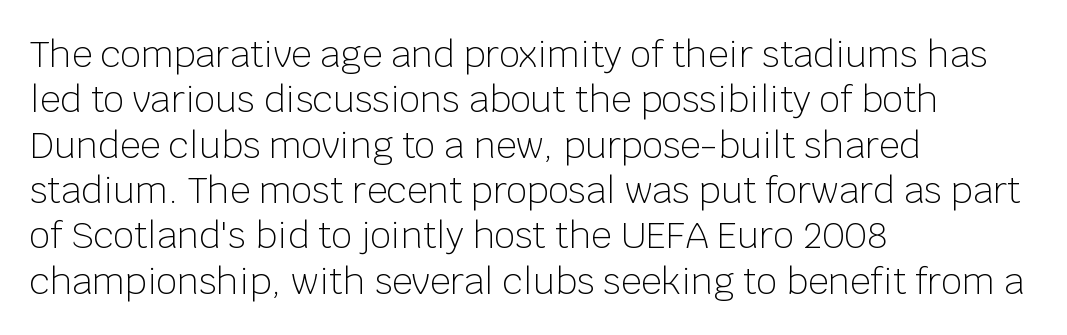
The image shows 36 px light sans-serif type, upright; set left-aligned, normal line spacing (1.26x), normal letter spacing, not underlined; low stroke contrast and a large x-height.
